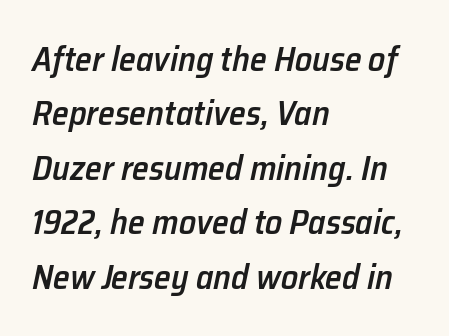
Q: Is the text bold? A: Semi-bold.
Q: Is the text italic (slanted)? A: Yes, it leans right by about 12 degrees.
Q: Is the text underlined? A: No.
Q: How is the paragraph aligned? A: Left-aligned.
Q: Is the spacing between letters normal or unusually wide? A: Normal.
Q: Is the spacing between lines tight, normal or loose? A: Normal.
Q: Width (condensed, normal, or wide)? A: Normal.
Q: Stroke contrast? A: Low.
Q: x-height? A: Medium.
Q: Monospaced? A: No.
